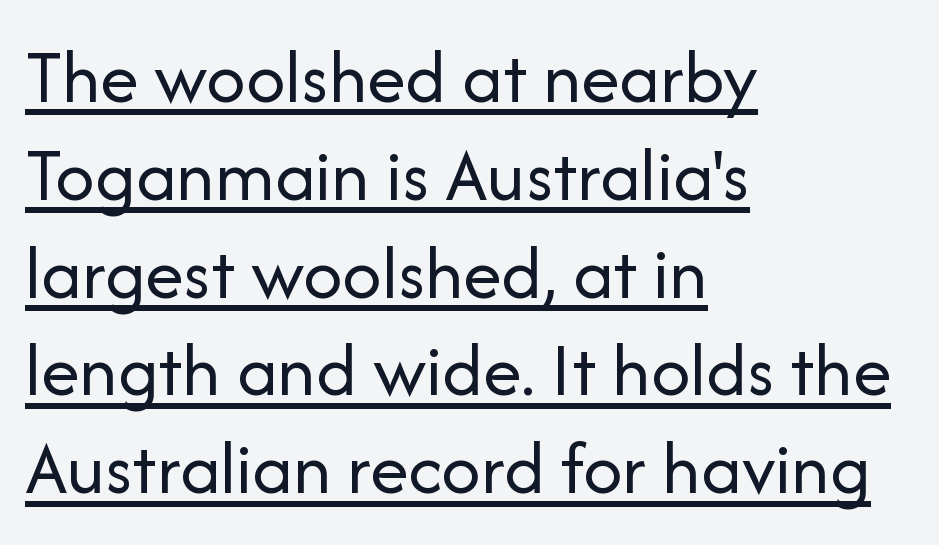
{"serif": "no", "italic": "no", "bold": "no", "weight": "regular", "width": "normal", "stroke_contrast": "low", "x_height": "medium", "monospaced": "no", "underline": "yes", "align": "left", "line_spacing": "normal", "line_spacing_ratio": 1.27, "letter_spacing": "normal", "letter_spacing_em": 0.0, "glyph_px": 77}
